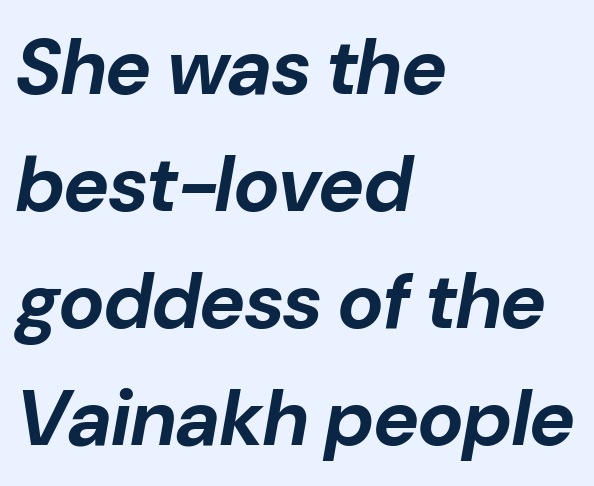
Q: Is the text bold? A: Yes.
Q: Is the text italic (slanted)? A: Yes, it leans right by about 10 degrees.
Q: Is the text underlined? A: No.
Q: How is the paragraph aligned? A: Left-aligned.
Q: Is the spacing between letters normal or unusually wide? A: Normal.
Q: Is the spacing between lines tight, normal or loose? A: Normal.
Q: Width (condensed, normal, or wide)? A: Normal.
Q: Stroke contrast? A: Low.
Q: x-height? A: Medium.
Q: Monospaced? A: No.
